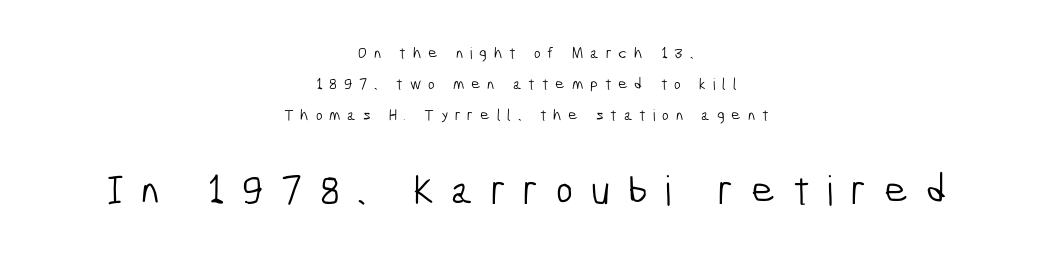
Q: Is the text bold? A: No.
Q: Is the typeface a serif or a sans-serif typeface? A: Sans-serif.
Q: Is the text underlined? A: No.
Q: How is the paragraph aligned? A: Centered.
Q: Is the spacing between letters normal or unusually wide? A: Unusually wide.
Q: Is the spacing between lines tight, normal or loose? A: Loose.
Q: Which block of text is set in a larger size, the first (top) or the second (bottom)? A: The second (bottom) one.
Q: Width (condensed, normal, or wide)? A: Condensed.
Q: Stroke contrast? A: Low.
Q: x-height? A: Medium.
Q: Monospaced? A: No.
